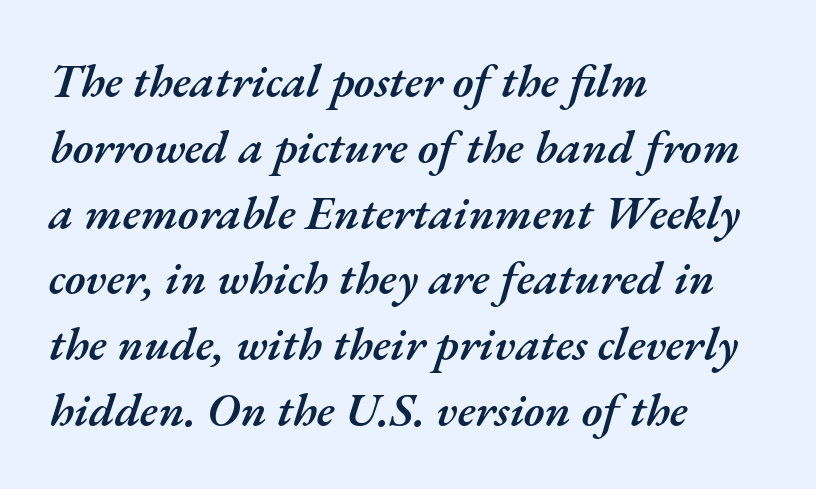
The image shows 47 px semibold type, italic (leaning right); set left-aligned, normal line spacing (1.4x), normal letter spacing, not underlined; medium stroke contrast and a small x-height.
